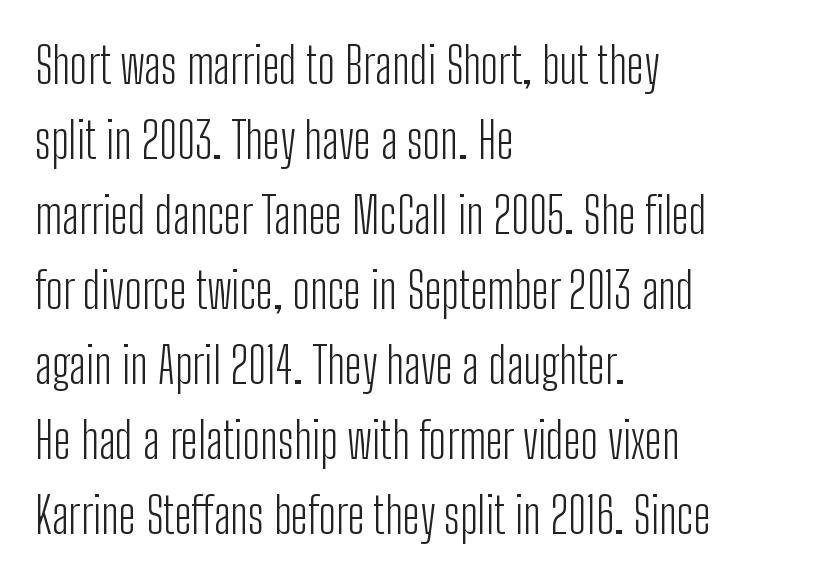
The image shows 49 px light, condensed sans-serif type, upright; set left-aligned, normal line spacing (1.53x), normal letter spacing, not underlined; low stroke contrast and a medium x-height.
